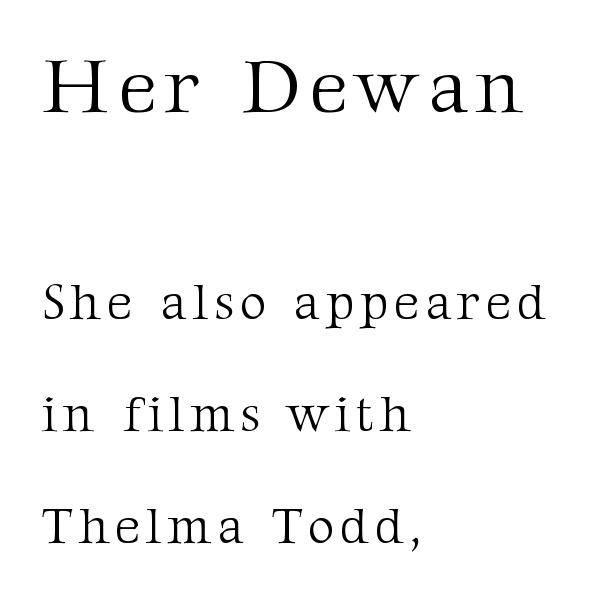
Q: Is the text bold? A: No.
Q: Is the text italic (slanted)? A: No, it is upright.
Q: Is the typeface a serif or a sans-serif typeface? A: Serif.
Q: Is the text underlined? A: No.
Q: How is the paragraph aligned? A: Left-aligned.
Q: Is the spacing between lines tight, normal or loose? A: Loose.
Q: Which block of text is set in a larger size, the first (top) or the second (bottom)? A: The first (top) one.
Q: Width (condensed, normal, or wide)? A: Normal.
Q: Stroke contrast? A: Medium.
Q: x-height? A: Medium.
Q: Monospaced? A: No.
